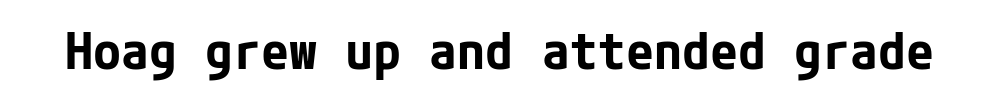
{"serif": "no", "italic": "no", "bold": "yes", "weight": "bold", "width": "normal", "stroke_contrast": "low", "x_height": "medium", "underline": "no", "letter_spacing": "normal", "letter_spacing_em": 0.0, "glyph_px": 51}
